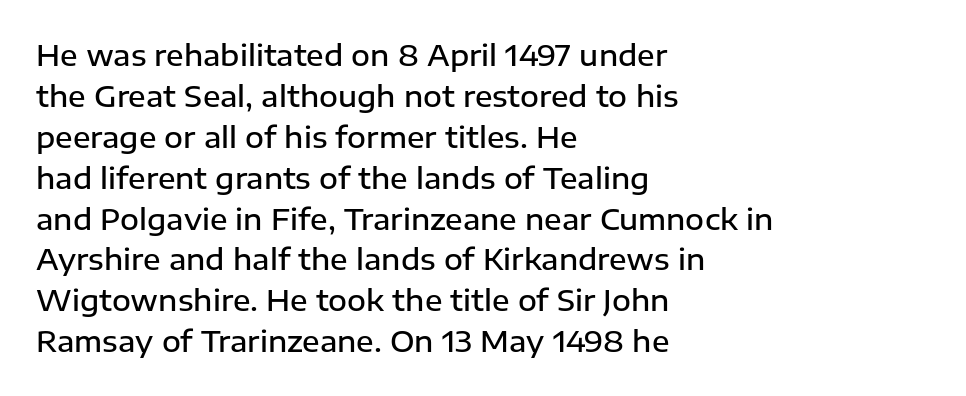
{"serif": "no", "italic": "no", "bold": "semi", "weight": "semibold", "width": "normal", "stroke_contrast": "low", "x_height": "medium", "monospaced": "no", "underline": "no", "align": "left", "line_spacing": "normal", "line_spacing_ratio": 1.41, "letter_spacing": "normal", "letter_spacing_em": 0.0, "glyph_px": 29}
